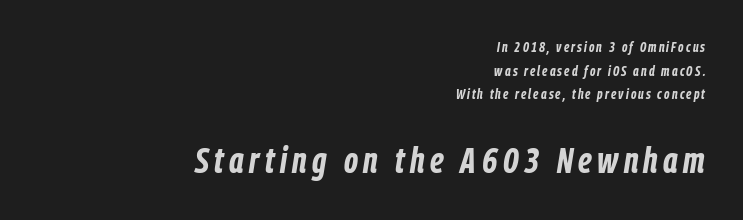
{"italic": "yes", "lean": "right", "slant_degrees": 9, "bold": "yes", "weight": "bold", "width": "condensed", "stroke_contrast": "low", "x_height": "medium", "monospaced": "no", "underline": "no", "align": "right", "line_spacing": "normal", "line_spacing_ratio": 1.69, "larger_block": "second", "size_ratio": 2.57, "glyph_px": 36}
